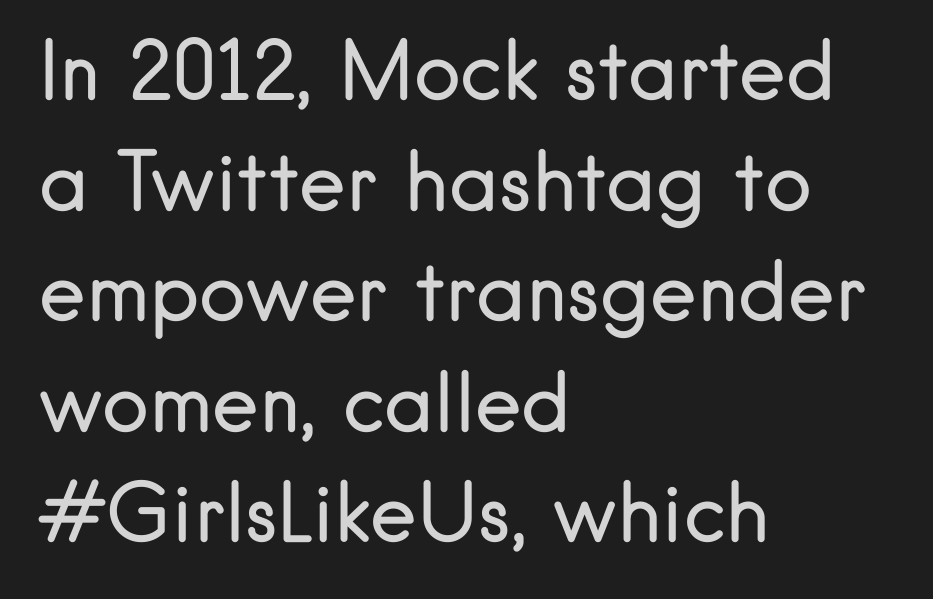
Q: Is the text bold? A: No.
Q: Is the text italic (slanted)? A: No, it is upright.
Q: Is the typeface a serif or a sans-serif typeface? A: Sans-serif.
Q: Is the text underlined? A: No.
Q: How is the paragraph aligned? A: Left-aligned.
Q: Is the spacing between letters normal or unusually wide? A: Normal.
Q: Is the spacing between lines tight, normal or loose? A: Normal.
Q: Width (condensed, normal, or wide)? A: Normal.
Q: Stroke contrast? A: Low.
Q: x-height? A: Small.
Q: Monospaced? A: No.
